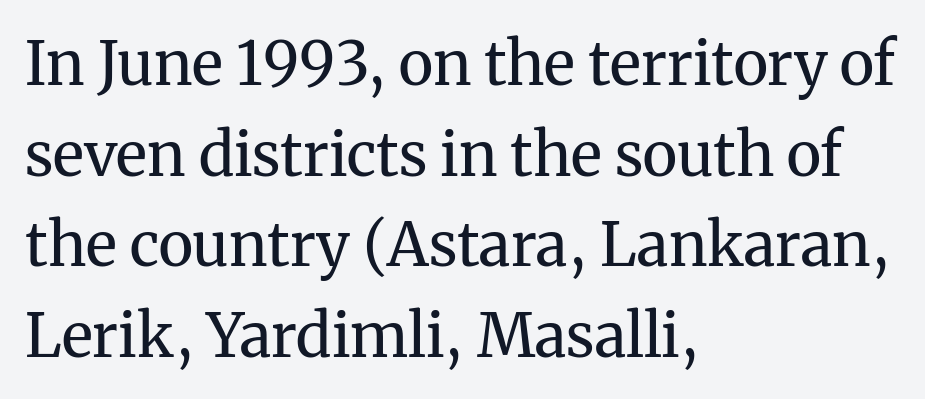
The image shows 60 px regular-weight serif type, upright; set left-aligned, normal line spacing (1.51x), normal letter spacing, not underlined; medium stroke contrast and a medium x-height.
